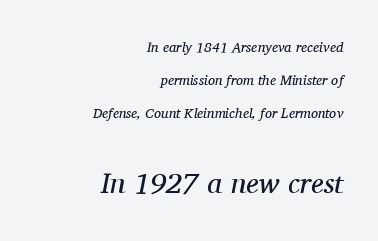
The image shows 29 px regular-weight serif type, italic (leaning right); set right-aligned, loose line spacing (2.37x), normal letter spacing, not underlined; the second (bottom) block is 2.07x larger; medium stroke contrast and a medium x-height.
